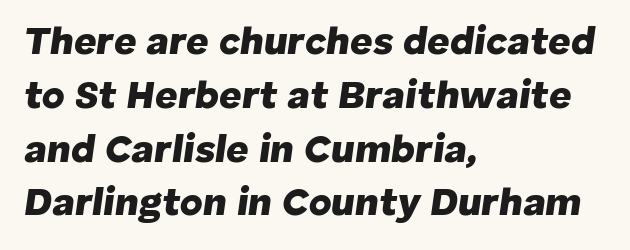
Q: Is the text bold? A: Yes.
Q: Is the text italic (slanted)? A: Yes, it leans right by about 8 degrees.
Q: Is the text underlined? A: No.
Q: How is the paragraph aligned? A: Left-aligned.
Q: Is the spacing between letters normal or unusually wide? A: Normal.
Q: Is the spacing between lines tight, normal or loose? A: Normal.
Q: Width (condensed, normal, or wide)? A: Normal.
Q: Stroke contrast? A: Low.
Q: x-height? A: Medium.
Q: Monospaced? A: No.
